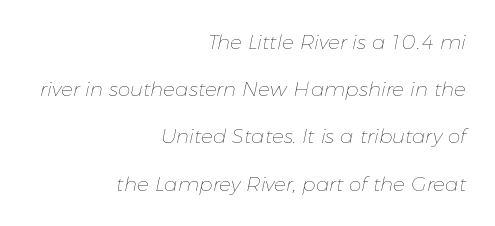
The rendering keeps characters at their native spacing. The glyphs look as if they've been sheared to an angle. Type without underlining. Leading: increased.
